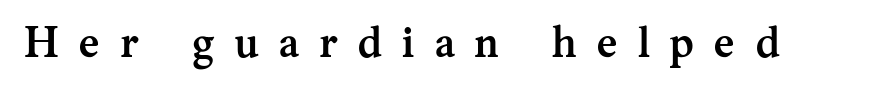
The image shows 43 px semibold serif type, upright; set unusually wide letter spacing (+0.48 em), not underlined; medium stroke contrast and a medium x-height.
